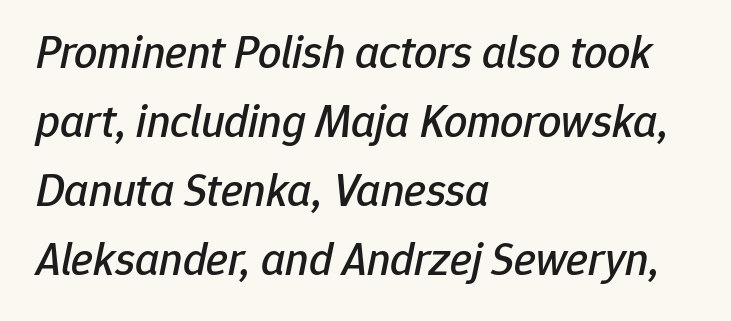
This sample uses an oblique cut, with every glyph tilted off the vertical. Note the varied advance widths — an 'i' is clearly narrower than an 'm'. The foot of each line stays bare and open. Whoever set this chose a conventional vertical rhythm.
